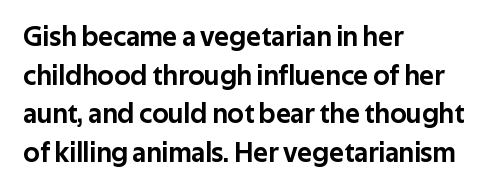
Leftover space on each line is placed entirely after the last word. Grotesque or geometric, the face here clearly has no serifs. Notice how the stems are strictly vertical — no italics here. The gap between lines stays unmarked. The face used here is proportionally spaced, like ordinary book or web type. The vertical gap from one line to the next is medium.
